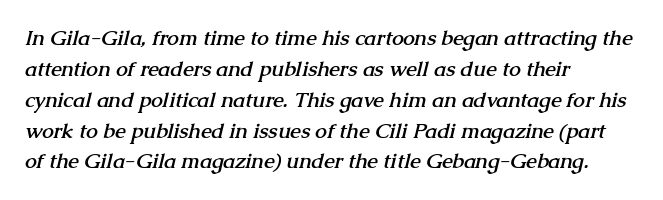
The image shows 21 px bold type; set left-aligned, normal line spacing (1.47x), normal letter spacing, not underlined.
